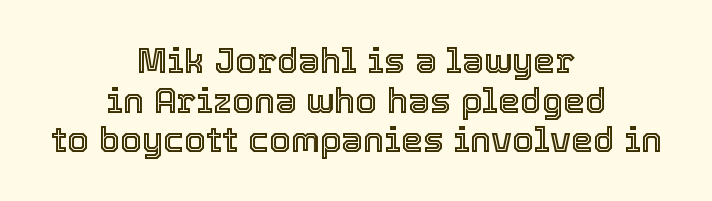
Q: Is the text italic (slanted)? A: No, it is upright.
Q: Is the text underlined? A: No.
Q: How is the paragraph aligned? A: Centered.
Q: Is the spacing between letters normal or unusually wide? A: Normal.
Q: Is the spacing between lines tight, normal or loose? A: Tight.
Q: Width (condensed, normal, or wide)? A: Normal.
Q: x-height? A: Medium.
Q: Monospaced? A: No.
